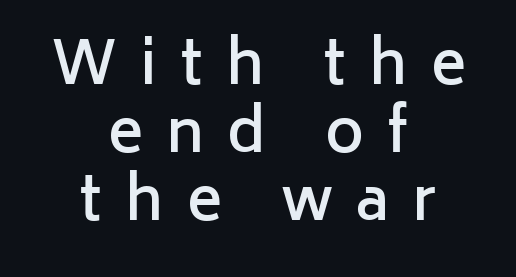
The zone under the glyphs is completely vacant. Notice how the stems are strictly vertical — no italics here. Stroke terminals: plain, sans-serif. The face used here is rendered with a markedly widened letterfit.
